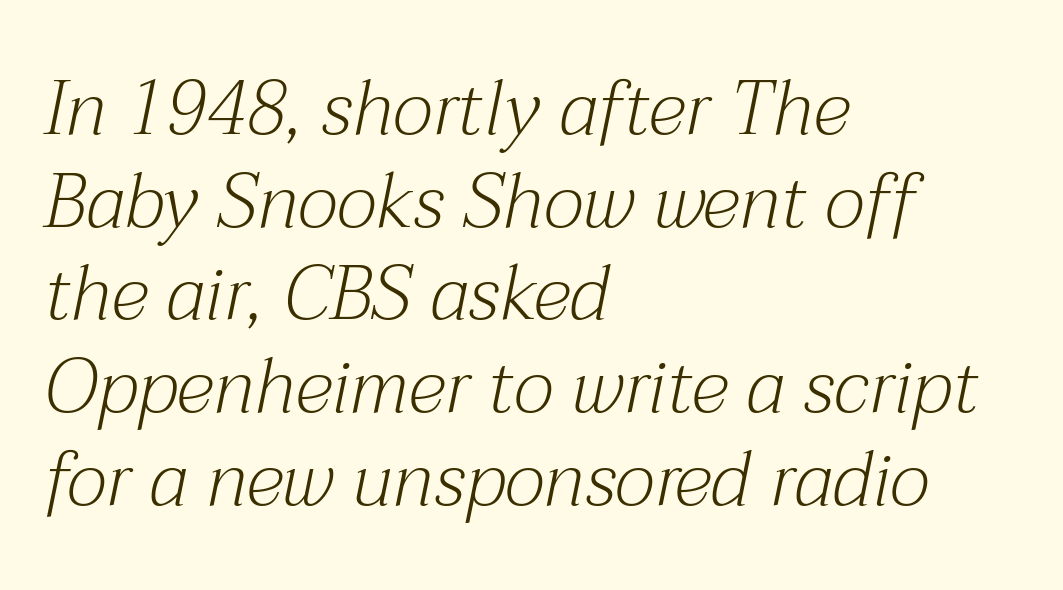
{"serif": "yes", "italic": "yes", "lean": "right", "slant_degrees": 12, "bold": "no", "weight": "light", "width": "normal", "stroke_contrast": "medium", "x_height": "medium", "monospaced": "no", "underline": "no", "align": "left", "line_spacing_ratio": 1.22, "letter_spacing": "normal", "letter_spacing_em": 0.0, "glyph_px": 76}
